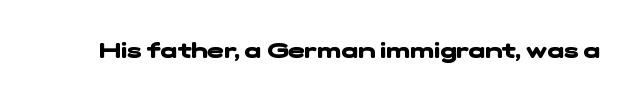
The image shows 22 px bold type; set normal letter spacing, not underlined.
